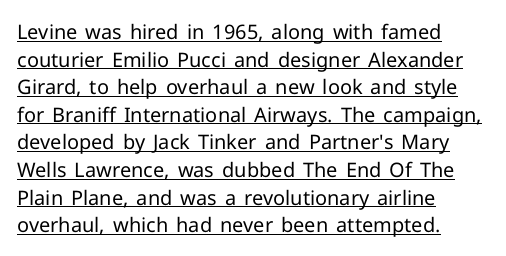
Nope, not italic — everything's standing straight. The strokes carry an ordinary text weight at most. In CSS terms this would be text-align: left. The letters sit at their default tracking, neither squeezed nor spread.
